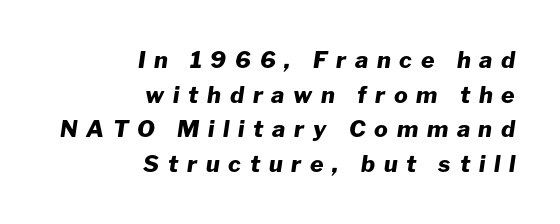
The text block is weighted toward the right margin, trailing off unevenly leftward. The letters are slanted; this is an italic face. Normally led — the rows are evenly, conventionally spaced. How heavy is the stroke? Heavy — this is a bold. The type is letterspaced generously, with wide tracking.
